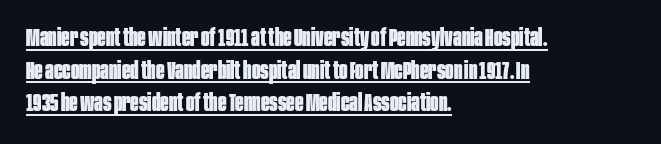
The image shows 25 px bold type, upright; set left-aligned, normal line spacing (1.31x), normal letter spacing, underlined.
